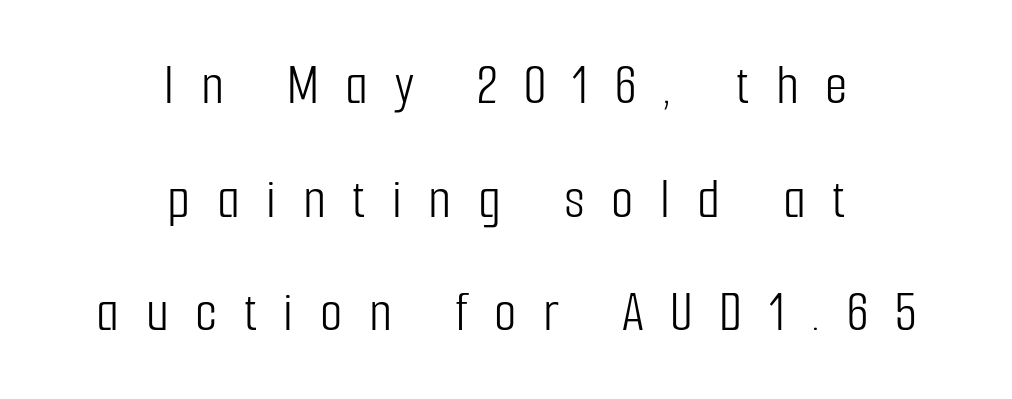
{"serif": "no", "italic": "no", "bold": "no", "weight": "light", "width": "condensed", "stroke_contrast": "low", "x_height": "medium", "monospaced": "no", "underline": "no", "align": "center", "line_spacing": "loose", "line_spacing_ratio": 1.96, "letter_spacing": "wide", "letter_spacing_em": 0.46, "glyph_px": 58}
